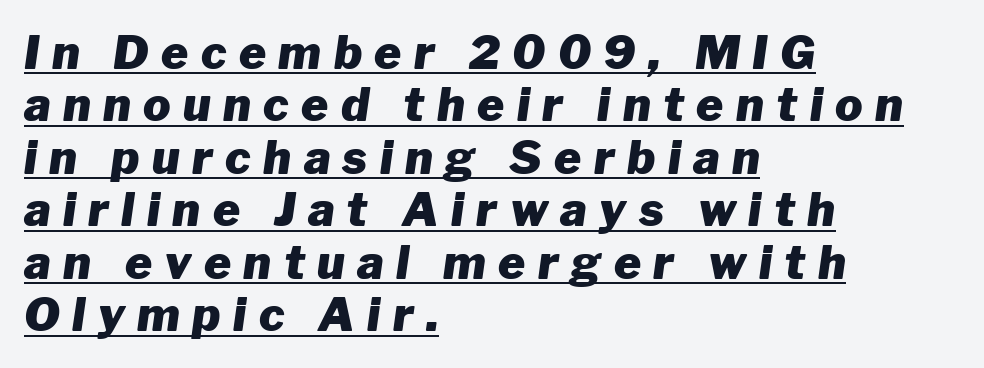
{"italic": "yes", "lean": "right", "slant_degrees": 8, "bold": "yes", "weight": "heavy", "width": "normal", "stroke_contrast": "low", "x_height": "medium", "monospaced": "no", "underline": "yes", "align": "left", "line_spacing": "tight", "line_spacing_ratio": 1.14, "letter_spacing": "wide", "letter_spacing_em": 0.27, "glyph_px": 46}
